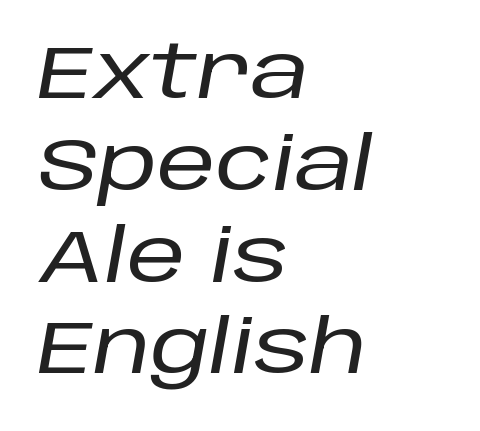
The image shows 74 px text type, italic (leaning right); set left-aligned, line spacing 1.24x, normal letter spacing, not underlined; low stroke contrast and a large x-height.
